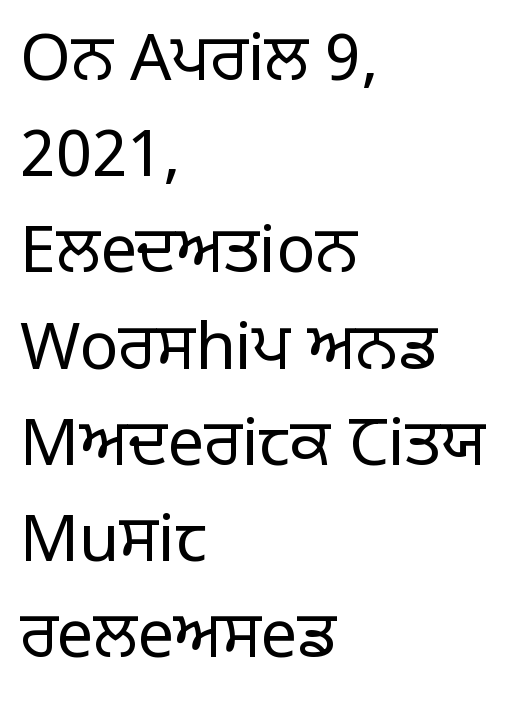
A typesetter would call this leading conventional body-copy spacing. The weight would be labelled regular, book, light, or lighter still. Spacing verdict: proportional, widths tailored to each character. Posture: vertical. This is sans-serif lettering, the kind often seen on screens and signage. Here the glyphs are tracked normally, forming tight word shapes.
